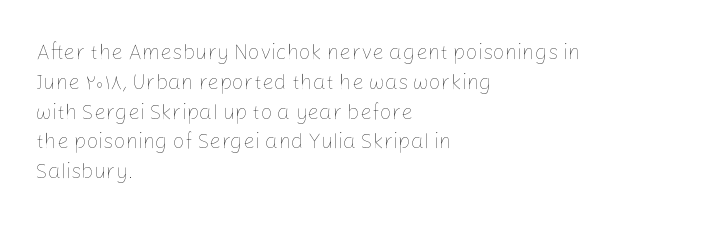
Quick note: interline space is typical. Nothing unusual about the tracking: characters are spaced as the font intends. Unmarked baselines from the first word to the last. No italicization has been applied; the sample stays upright.
